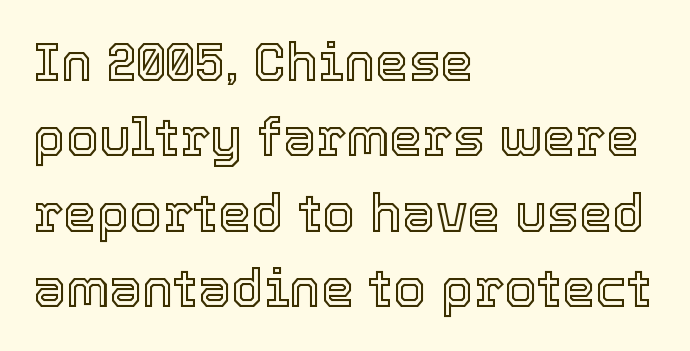
Q: Is the text italic (slanted)? A: No, it is upright.
Q: Is the text underlined? A: No.
Q: How is the paragraph aligned? A: Left-aligned.
Q: Is the spacing between letters normal or unusually wide? A: Normal.
Q: Is the spacing between lines tight, normal or loose? A: Normal.
Q: Width (condensed, normal, or wide)? A: Normal.
Q: x-height? A: Medium.
Q: Monospaced? A: No.
